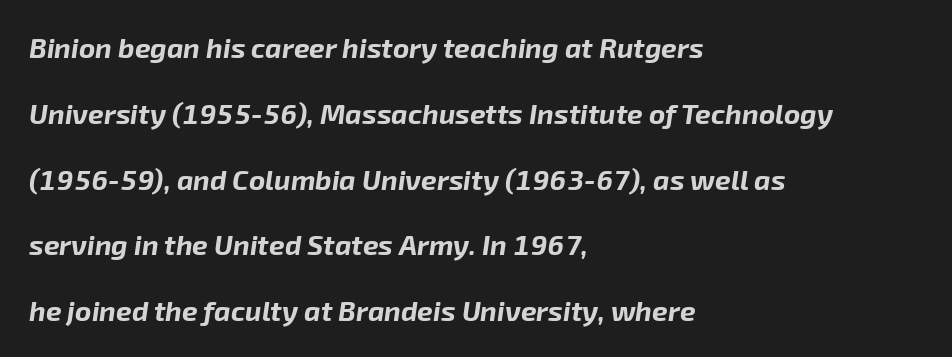
Standard letterfit; no display-style spreading of the glyphs. Letters rest on an invisible, unmarked baseline. The face used here has the dense, thick strokes of a bold. Every row of glyphs begins at an identical x-position on the left. A great deal of white space separates one row of letters from the next. Note the varied advance widths — an 'i' is clearly narrower than an 'm'.
